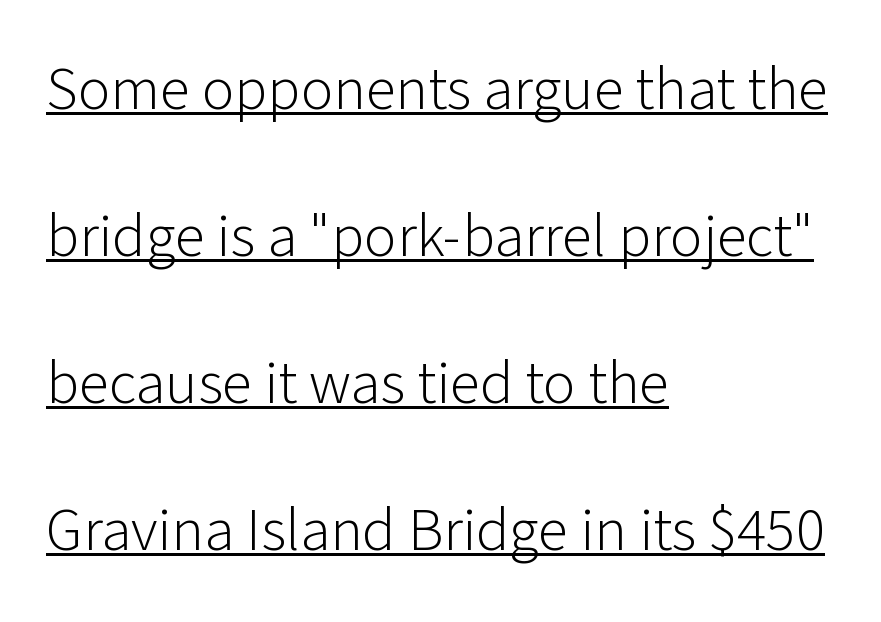
The text block is weighted toward the left margin, trailing off unevenly rightward. The face used here is proportionally spaced, like ordinary book or web type. Spacing between characters is what you'd get straight out of the box. Rendered with straight, roman letterforms. Descenders here cross a horizontal rule under the line. Vertical spacing — loose.
